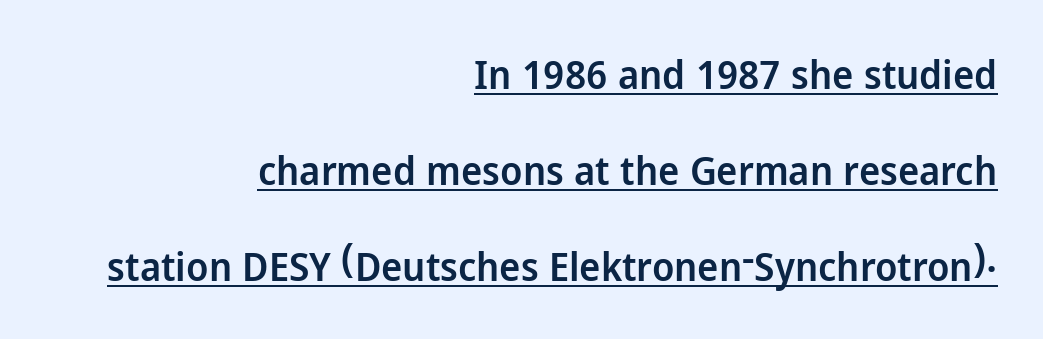
The image shows 40 px semibold sans-serif type, upright; set right-aligned, loose line spacing (2.4x), normal letter spacing, underlined; low stroke contrast and a medium x-height.
